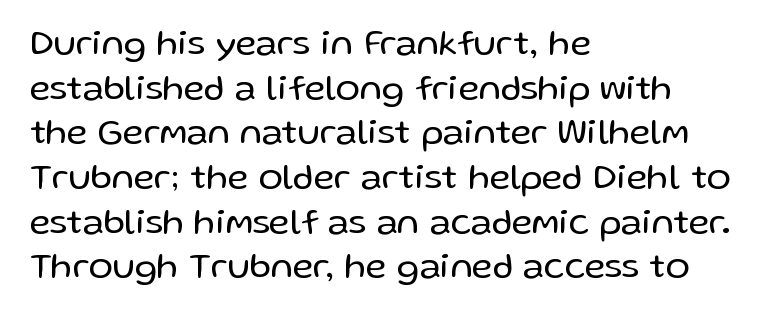
Q: Is the text bold? A: No.
Q: Is the text italic (slanted)? A: No, it is upright.
Q: Is the typeface a serif or a sans-serif typeface? A: Sans-serif.
Q: Is the text underlined? A: No.
Q: How is the paragraph aligned? A: Left-aligned.
Q: Is the spacing between letters normal or unusually wide? A: Normal.
Q: Width (condensed, normal, or wide)? A: Normal.
Q: Stroke contrast? A: Low.
Q: x-height? A: Medium.
Q: Monospaced? A: No.
